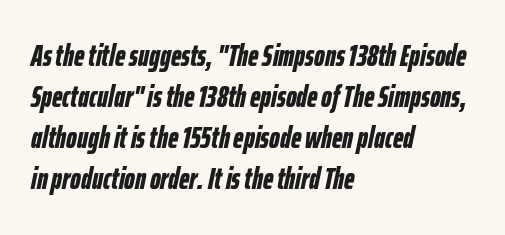
The image shows 30 px bold, condensed type, italic (leaning right); set left-aligned, normal line spacing (1.37x), normal letter spacing, not underlined; low stroke contrast and a medium x-height.
